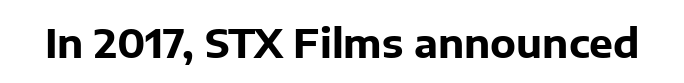
{"serif": "no", "italic": "no", "bold": "yes", "weight": "bold", "width": "normal", "stroke_contrast": "low", "x_height": "medium", "monospaced": "no", "underline": "no", "letter_spacing": "normal", "letter_spacing_em": 0.0, "glyph_px": 40}
